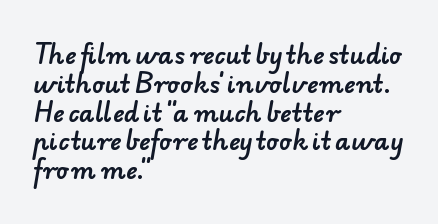
Q: Is the text underlined? A: No.
Q: How is the paragraph aligned? A: Left-aligned.
Q: Is the spacing between letters normal or unusually wide? A: Normal.
